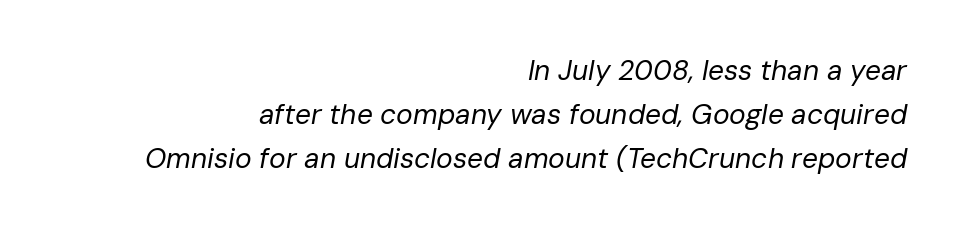
The image shows 28 px regular-weight type, italic (leaning right); set right-aligned, normal line spacing (1.57x), normal letter spacing, not underlined; low stroke contrast and a medium x-height.
